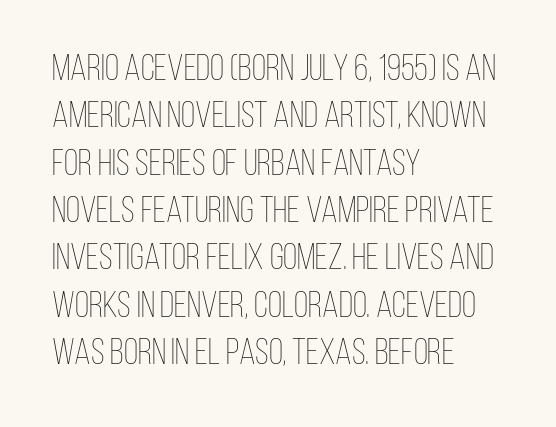
Q: Is the text bold? A: No.
Q: Is the text italic (slanted)? A: No, it is upright.
Q: Is the text underlined? A: No.
Q: How is the paragraph aligned? A: Left-aligned.
Q: Is the spacing between letters normal or unusually wide? A: Normal.
Q: Is the spacing between lines tight, normal or loose? A: Normal.
Q: Width (condensed, normal, or wide)? A: Condensed.
Q: Stroke contrast? A: Low.
Q: x-height? A: Large.
Q: Monospaced? A: No.
